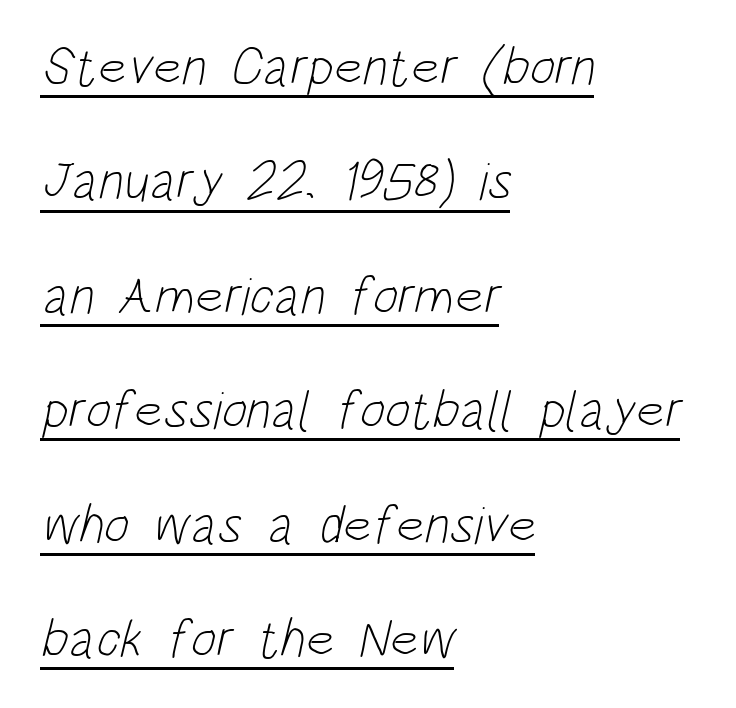
Underlining? Definitely there. No extra tracking has been applied to these lines. Every row of glyphs begins at an identical x-position on the left. Each new line begins a long way beneath the previous one. The letterforms sit at book weight or below. The characters display no serif detailing; their extremities are plain.
